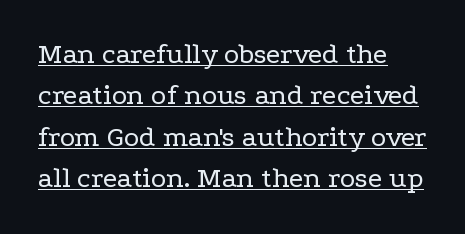
{"serif": "yes", "italic": "no", "bold": "no", "weight": "regular", "width": "wide", "stroke_contrast": "low", "x_height": "medium", "monospaced": "no", "underline": "yes", "align": "left", "line_spacing": "normal", "line_spacing_ratio": 1.43, "letter_spacing": "normal", "letter_spacing_em": 0.0, "glyph_px": 29}
